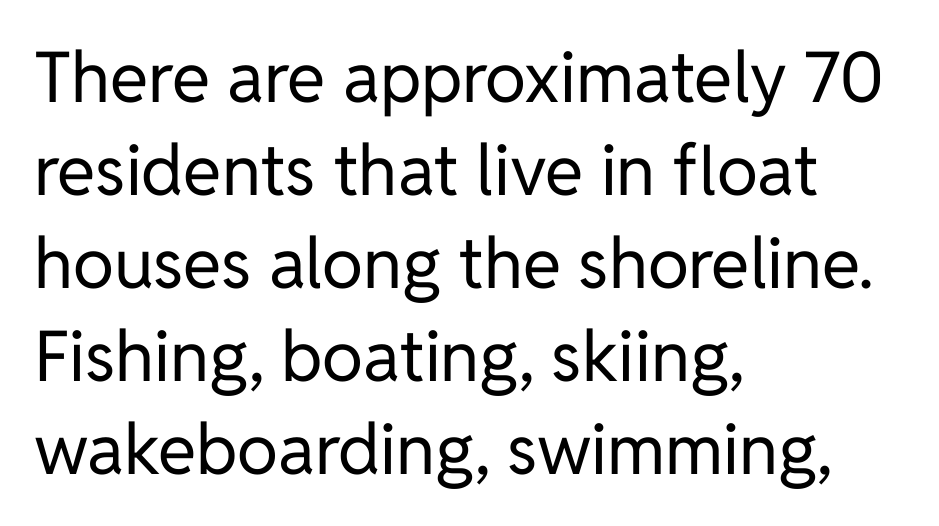
Q: Is the text bold? A: No.
Q: Is the text italic (slanted)? A: No, it is upright.
Q: Is the typeface a serif or a sans-serif typeface? A: Sans-serif.
Q: Is the text underlined? A: No.
Q: How is the paragraph aligned? A: Left-aligned.
Q: Is the spacing between letters normal or unusually wide? A: Normal.
Q: Is the spacing between lines tight, normal or loose? A: Normal.
Q: Width (condensed, normal, or wide)? A: Normal.
Q: Stroke contrast? A: Low.
Q: x-height? A: Medium.
Q: Monospaced? A: No.
